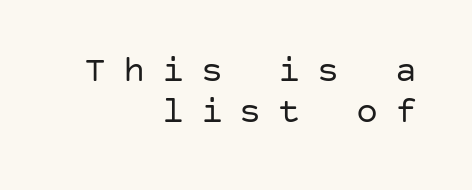
{"serif": "no", "italic": "no", "bold": "no", "weight": "regular", "width": "normal", "stroke_contrast": "low", "x_height": "large", "underline": "no", "align": "right", "line_spacing": "tight", "line_spacing_ratio": 1.12, "letter_spacing": "wide", "letter_spacing_em": 0.45, "glyph_px": 37}
